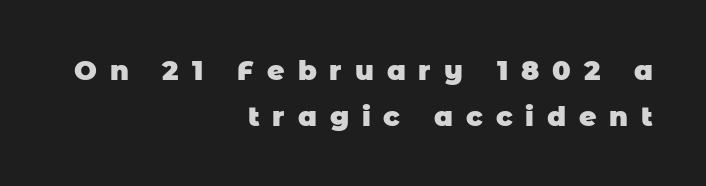
The font is running at its bold setting. Loose tracking; the words dissolve into strings of separated letters. Regarding leading, the lines here are spaced in the standard way. Lines of text with bare space underneath. These lines stack with their right ends in a neat column.
